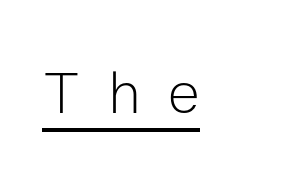
{"serif": "no", "italic": "no", "bold": "no", "weight": "light", "width": "normal", "stroke_contrast": "low", "x_height": "medium", "monospaced": "no", "underline": "yes", "letter_spacing": "wide", "letter_spacing_em": 0.45, "glyph_px": 60}
